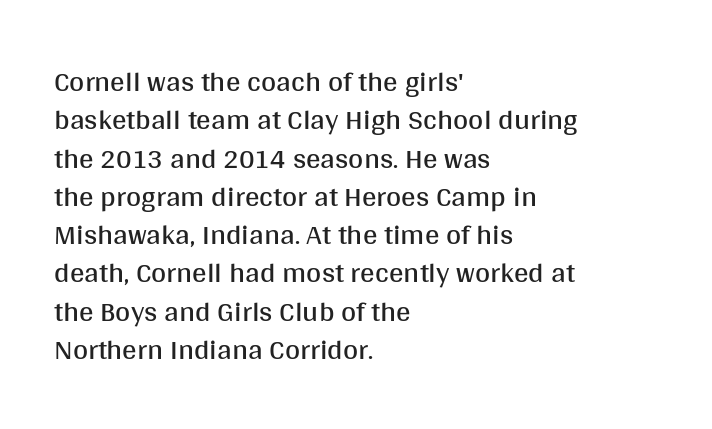
The image shows 29 px regular-weight sans-serif type, upright; set left-aligned, normal line spacing (1.32x), normal letter spacing, not underlined; medium stroke contrast and a large x-height.
